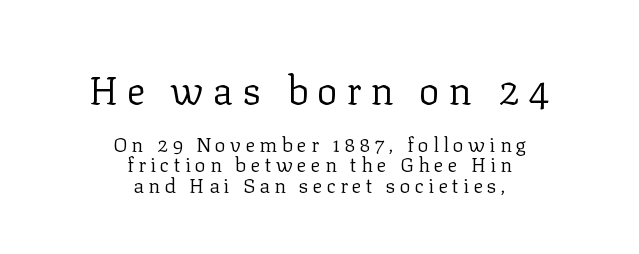
Q: Is the text bold? A: No.
Q: Is the text italic (slanted)? A: No, it is upright.
Q: Is the typeface a serif or a sans-serif typeface? A: Serif.
Q: Is the text underlined? A: No.
Q: How is the paragraph aligned? A: Centered.
Q: Is the spacing between letters normal or unusually wide? A: Unusually wide.
Q: Is the spacing between lines tight, normal or loose? A: Tight.
Q: Which block of text is set in a larger size, the first (top) or the second (bottom)? A: The first (top) one.
Q: Width (condensed, normal, or wide)? A: Normal.
Q: Stroke contrast? A: Low.
Q: x-height? A: Medium.
Q: Monospaced? A: No.
